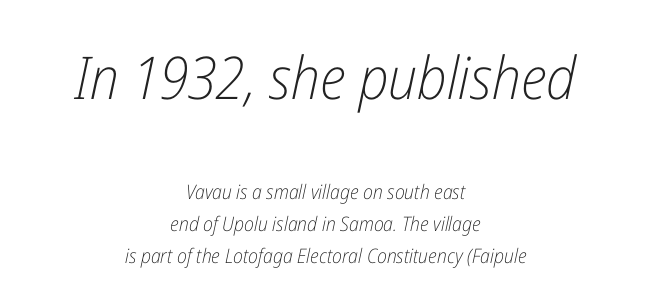
The face used here is proportionally spaced, like ordinary book or web type. Successive baselines arrive at the customary interval. Characters follow at the spacing the type designer built in. Top chunk: large. Bottom chunk: small. The foot of each line stays bare and open.
